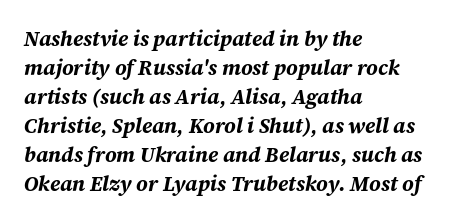
The image shows 21 px bold type, italic (leaning right); set left-aligned, normal line spacing (1.38x), normal letter spacing, not underlined.
